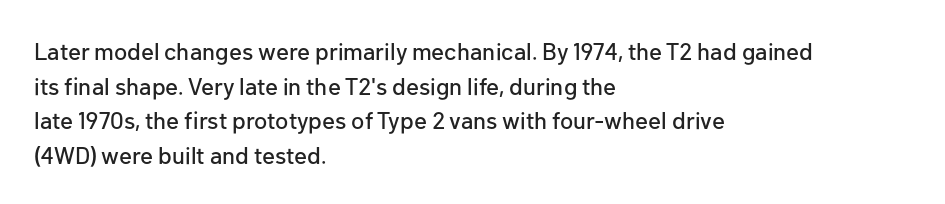
Q: Is the text italic (slanted)? A: No, it is upright.
Q: Is the text underlined? A: No.
Q: How is the paragraph aligned? A: Left-aligned.
Q: Is the spacing between letters normal or unusually wide? A: Normal.
Q: Is the spacing between lines tight, normal or loose? A: Normal.
